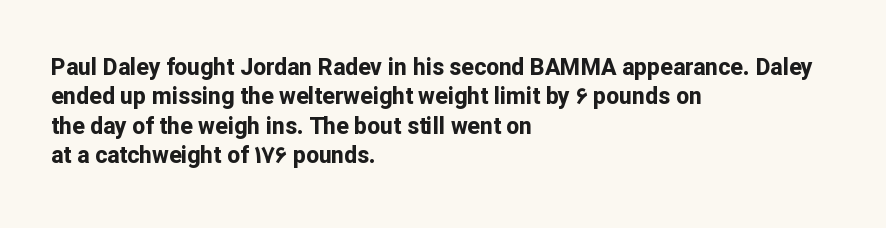
The image shows 23 px bold type, upright; set left-aligned, normal line spacing (1.28x), normal letter spacing, not underlined.
